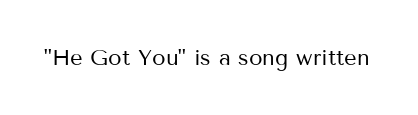
The image shows 22 px text type, upright; set normal letter spacing, not underlined.
